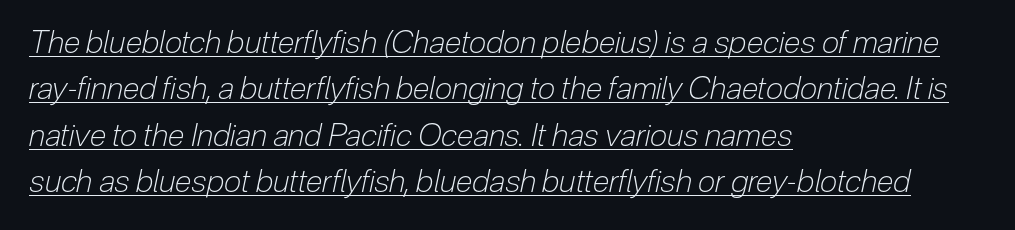
The image shows 31 px light, condensed type, italic (leaning right); set left-aligned, normal line spacing (1.5x), normal letter spacing, underlined; low stroke contrast and a medium x-height.
